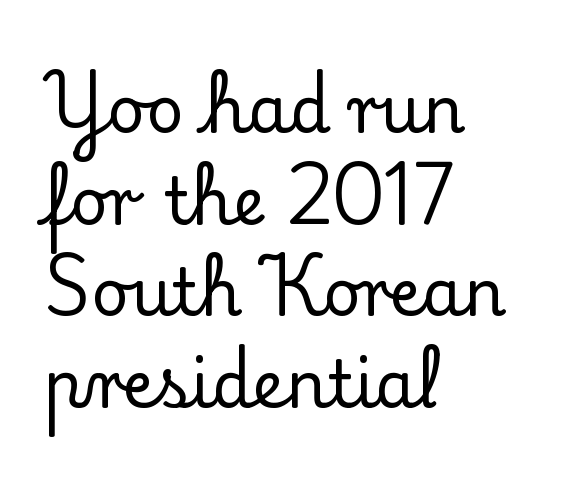
This is the regular roman posture of the typeface. Rows of type keep a routine distance in the vertical direction. Descender tails drop into unmarked territory. A classic flush-left, rag-right setting is used for this passage. To sum up the face: it has serifs.
